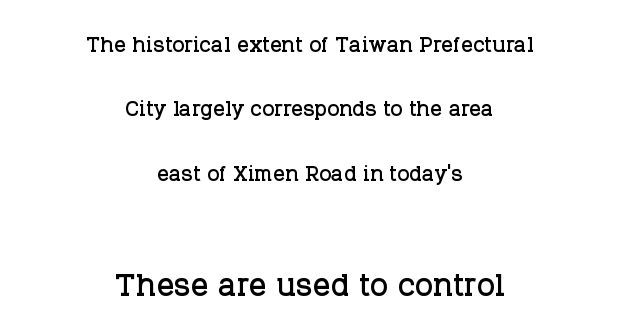
The image shows 43 px serif type, upright; set centered, loose line spacing (2.22x), normal letter spacing, not underlined; the second (bottom) block is 1.48x larger; low stroke contrast and a large x-height.
